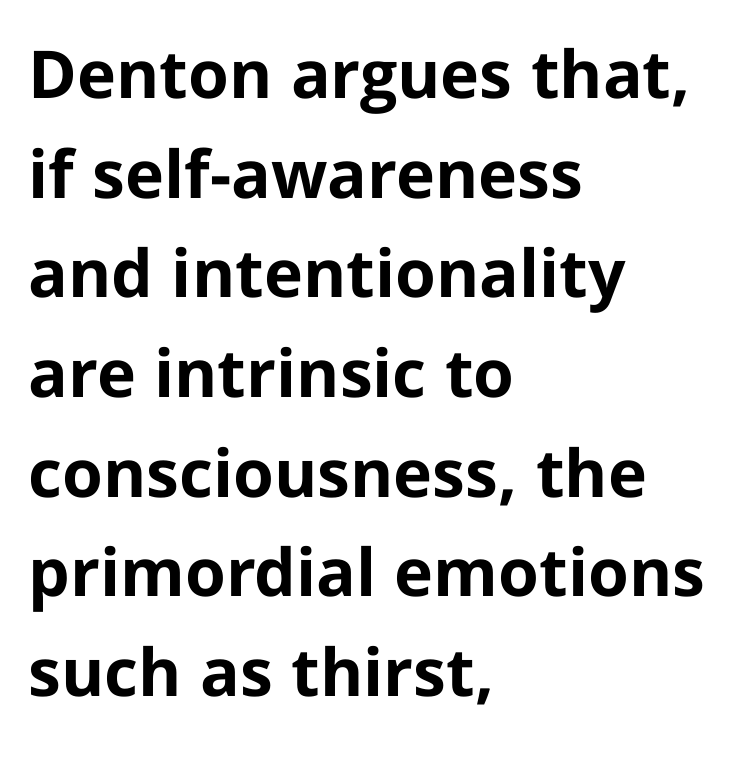
The rows are spaced the way most documents space them. The gaps between neighbouring characters are ordinary and unremarkable. I'd call this a sans setting — the letters go barefoot. Visually the block forms a straight wall on the left and a jagged coastline on the right. The specimen reads as upright at a glance. Spacing verdict: proportional, widths tailored to each character.
